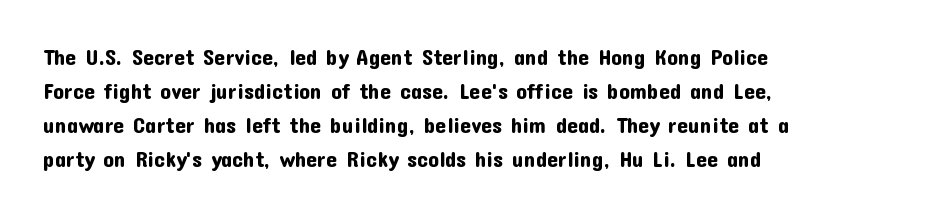
{"italic": "no", "underline": "no", "align": "left", "line_spacing": "normal", "line_spacing_ratio": 1.55, "letter_spacing": "normal", "letter_spacing_em": 0.0, "glyph_px": 22}
